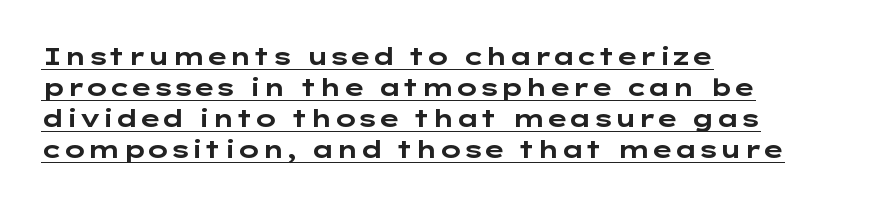
Q: Is the text bold? A: Yes.
Q: Is the text italic (slanted)? A: No, it is upright.
Q: Is the text underlined? A: Yes.
Q: How is the paragraph aligned? A: Left-aligned.
Q: Is the spacing between letters normal or unusually wide? A: Normal.
Q: Is the spacing between lines tight, normal or loose? A: Normal.
